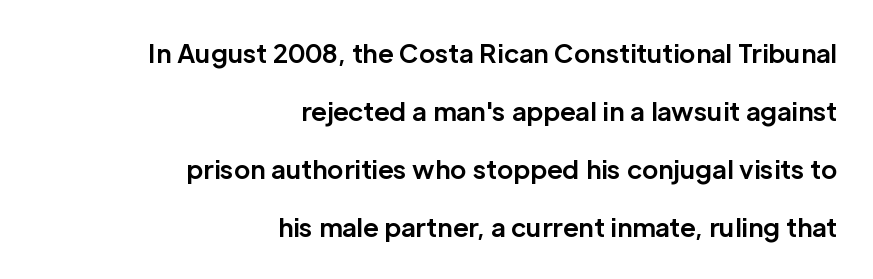
Q: Is the text bold? A: Yes.
Q: Is the text italic (slanted)? A: No, it is upright.
Q: Is the text underlined? A: No.
Q: How is the paragraph aligned? A: Right-aligned.
Q: Is the spacing between letters normal or unusually wide? A: Normal.
Q: Is the spacing between lines tight, normal or loose? A: Loose.
